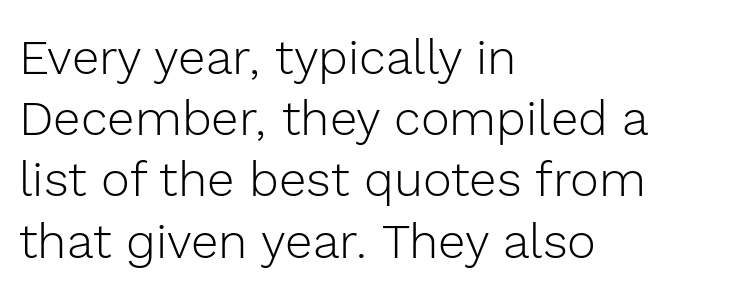
The image shows 49 px light sans-serif type, upright; set left-aligned, normal line spacing (1.25x), normal letter spacing, not underlined; a medium x-height.
